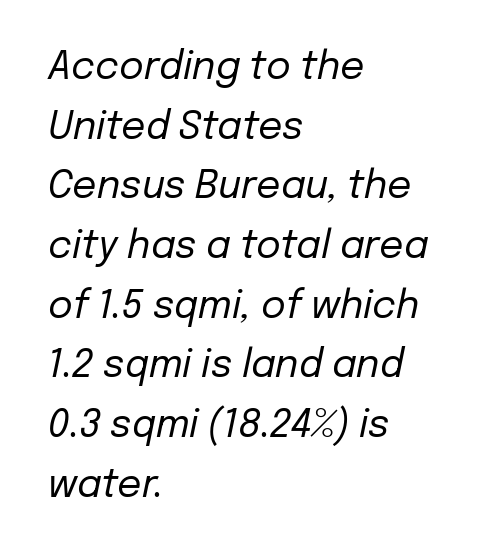
The image shows 38 px regular-weight type, italic (leaning right); set left-aligned, normal line spacing (1.57x), normal letter spacing, not underlined; low stroke contrast and a medium x-height.
